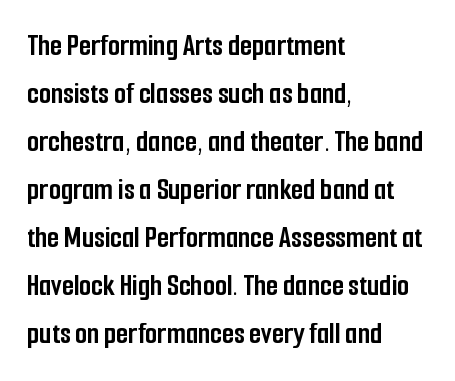
The image shows 31 px semibold, condensed sans-serif type, upright; set left-aligned, normal line spacing (1.55x), normal letter spacing, not underlined; low stroke contrast and a medium x-height.
